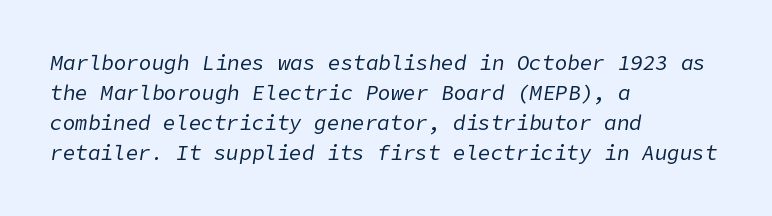
The image shows 21 px text type, italic (leaning right); set left-aligned, normal line spacing (1.43x), normal letter spacing, not underlined.
